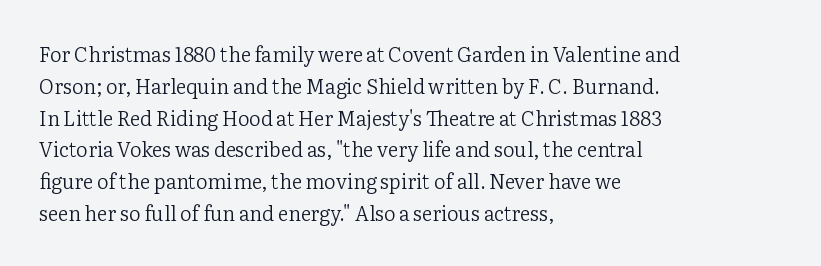
This is not heavy type; no bold has been used. Tracking here is standard; glyphs follow each other at the usual distance. Horizontal bands of white between lines are of average thickness. Underlining? Definitely not there. A student would call this left alignment; a typographer would say flush left, rag right.
